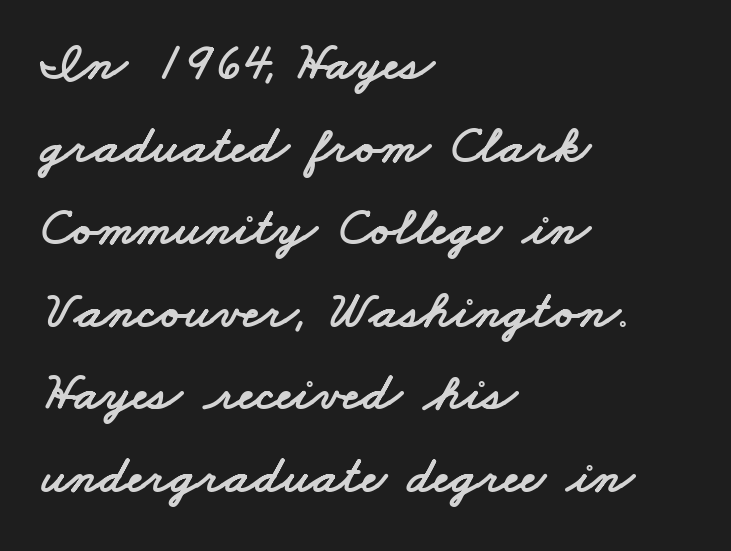
{"serif": "no", "width": "wide", "stroke_contrast": "low", "x_height": "small", "monospaced": "no", "underline": "no", "align": "left", "line_spacing": "normal", "line_spacing_ratio": 1.53, "letter_spacing": "normal", "letter_spacing_em": 0.0, "glyph_px": 54}
